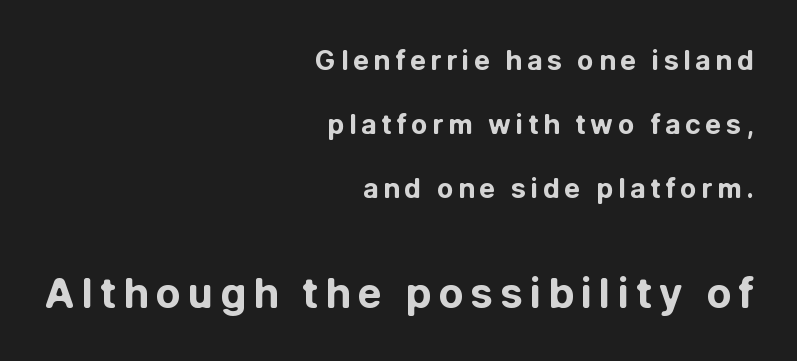
{"serif": "no", "italic": "no", "bold": "yes", "weight": "bold", "width": "normal", "stroke_contrast": "low", "x_height": "medium", "monospaced": "no", "underline": "no", "align": "right", "line_spacing": "loose", "line_spacing_ratio": 2.37, "larger_block": "second", "size_ratio": 1.52, "glyph_px": 41}
